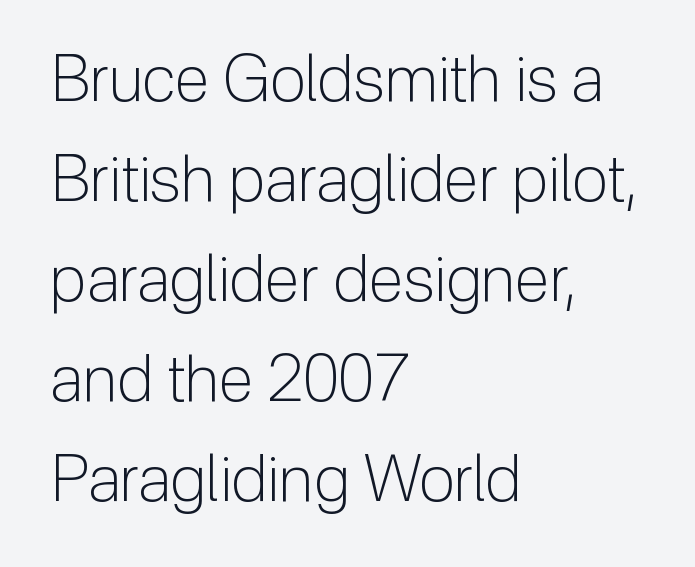
Only glyphs here, with clear space below each row. Compared with typical body copy, the letter spacing here is the same. When letters stand straight like this, we call the style roman or upright. One glance says typical: line gaps are just what's usual.
